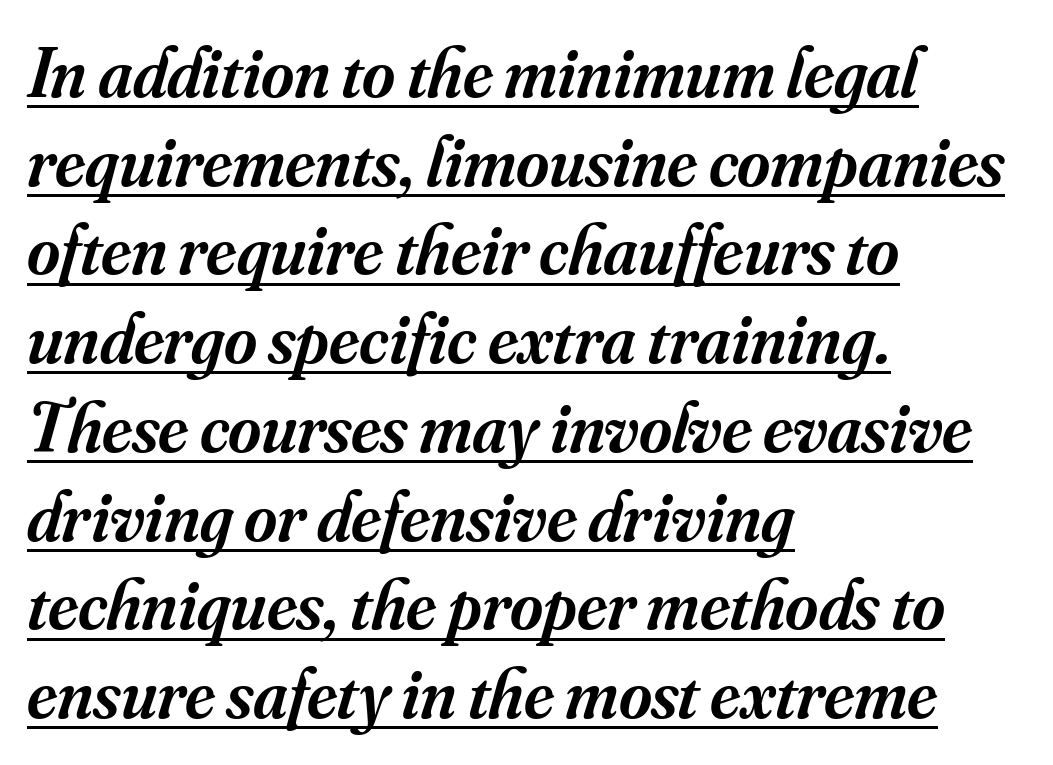
The image shows 71 px semibold serif type, italic (leaning right); set left-aligned, normal line spacing (1.25x), normal letter spacing, underlined; medium stroke contrast and a small x-height.
